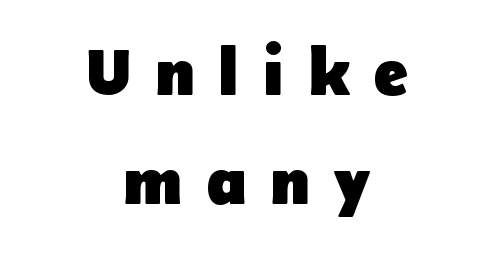
These words are printed bold, with thick strokes throughout. The rendering uses natural spacing where letterforms have individual widths. Normally led — the rows are evenly, conventionally spaced. The tracking jumps out immediately: characters are airy and widely separated.
